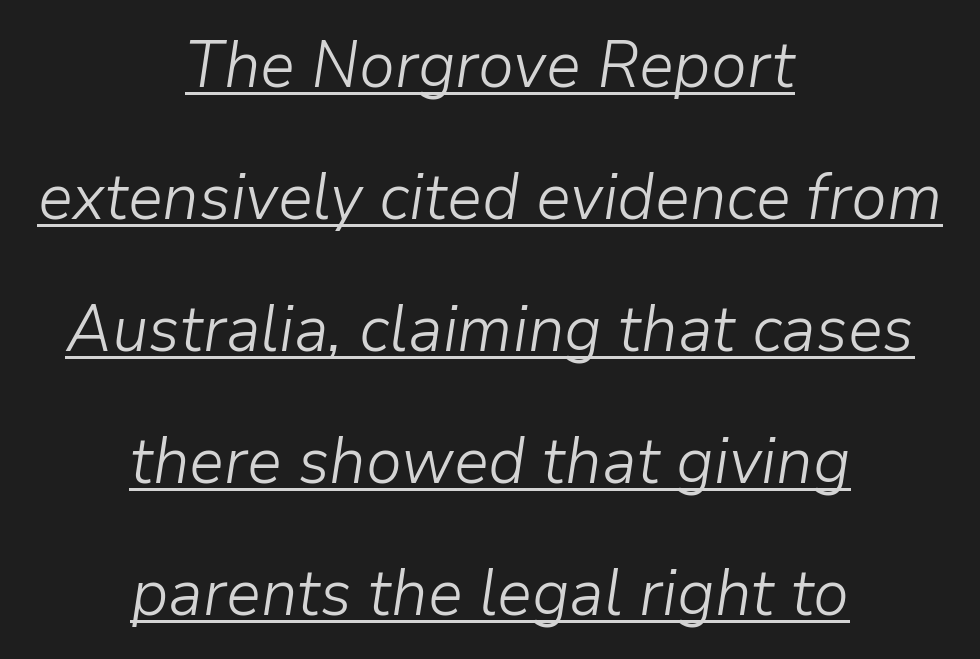
Q: Is the text bold? A: No.
Q: Is the text italic (slanted)? A: Yes, it leans right by about 9 degrees.
Q: Is the text underlined? A: Yes.
Q: How is the paragraph aligned? A: Centered.
Q: Is the spacing between letters normal or unusually wide? A: Normal.
Q: Is the spacing between lines tight, normal or loose? A: Loose.
Q: Width (condensed, normal, or wide)? A: Normal.
Q: Stroke contrast? A: Low.
Q: x-height? A: Medium.
Q: Monospaced? A: No.
